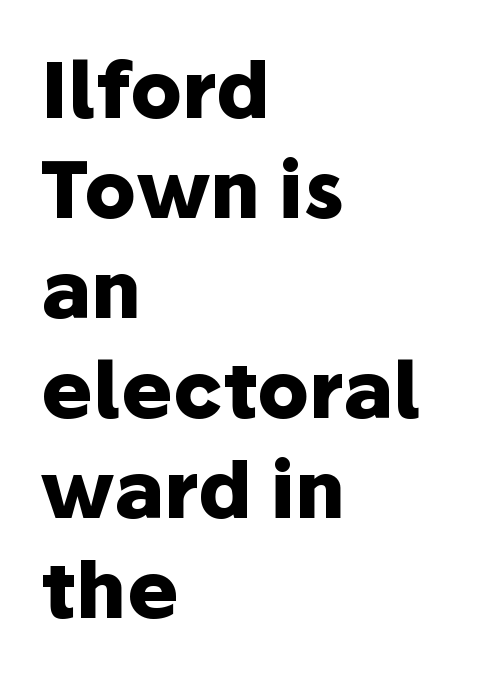
{"serif": "no", "italic": "no", "bold": "yes", "weight": "heavy", "width": "normal", "stroke_contrast": "low", "x_height": "medium", "monospaced": "no", "underline": "no", "align": "left", "line_spacing": "normal", "line_spacing_ratio": 1.3, "letter_spacing": "normal", "letter_spacing_em": 0.0, "glyph_px": 77}
